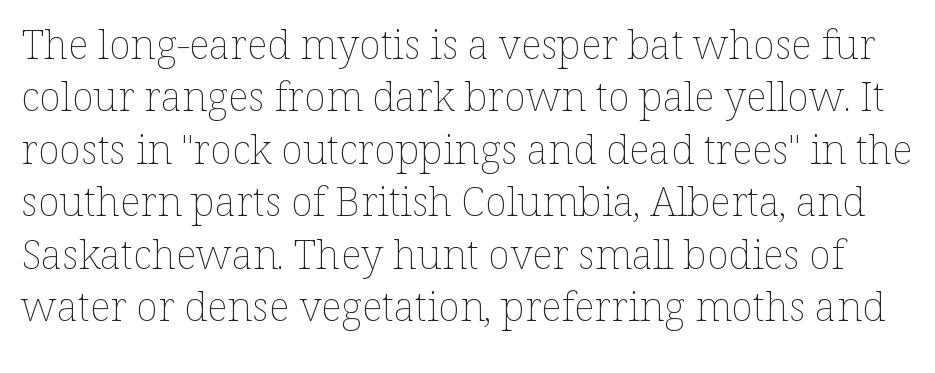
{"italic": "no", "bold": "no", "weight": "thin", "width": "normal", "stroke_contrast": "low", "x_height": "medium", "monospaced": "no", "underline": "no", "line_spacing": "normal", "line_spacing_ratio": 1.28, "letter_spacing": "normal", "letter_spacing_em": 0.0, "glyph_px": 41}
